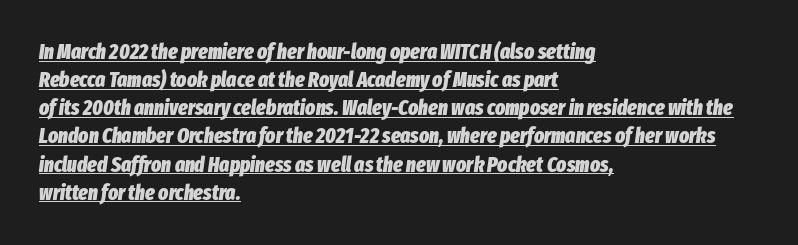
{"italic": "yes", "lean": "right", "slant_degrees": 8, "bold": "yes", "underline": "yes", "align": "left", "line_spacing": "normal", "line_spacing_ratio": 1.34, "letter_spacing": "normal", "letter_spacing_em": 0.0, "glyph_px": 21}
